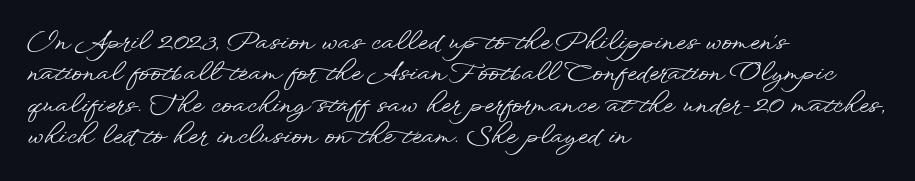
The image shows 25 px text type; set left-aligned, normal line spacing (1.26x), normal letter spacing, not underlined.
